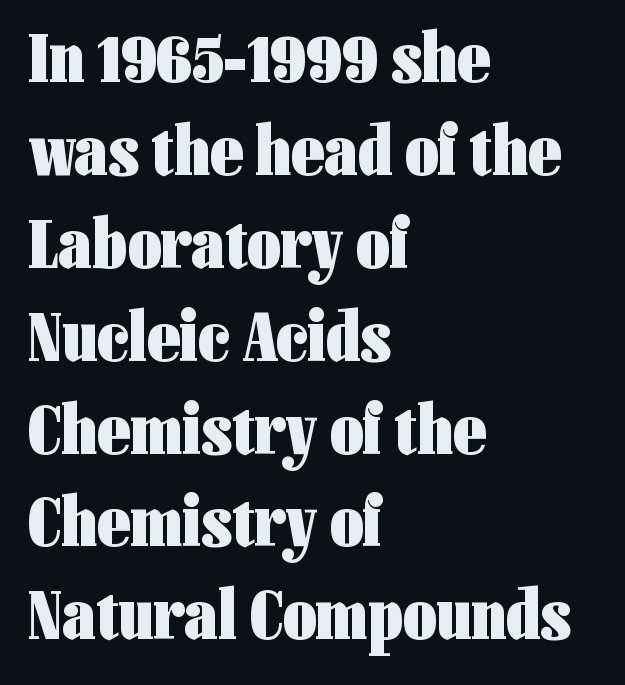
{"serif": "no", "italic": "no", "bold": "yes", "weight": "heavy", "width": "condensed", "stroke_contrast": "low", "x_height": "medium", "monospaced": "no", "underline": "no", "align": "left", "line_spacing": "normal", "line_spacing_ratio": 1.29, "letter_spacing": "normal", "letter_spacing_em": 0.0, "glyph_px": 72}
